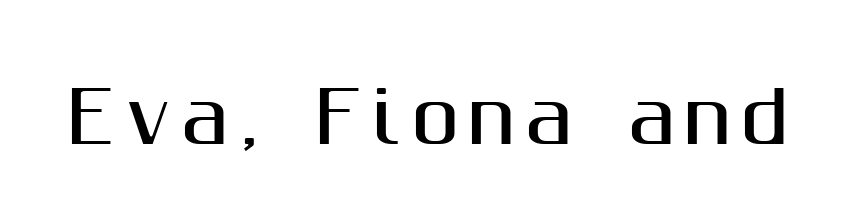
The passage shown is typed in a proportional face where columns would drift. Italic: no, the glyphs are upright roman. Plain, unruled lines of type. Regarding serifs, this sample does without them.
